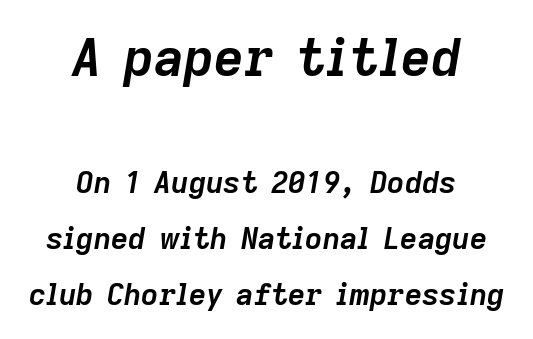
The image shows 52 px semibold type, italic (leaning right); set centered, line spacing 1.86x, normal letter spacing, not underlined; the first (top) block is 1.73x larger; low stroke contrast and a medium x-height.
